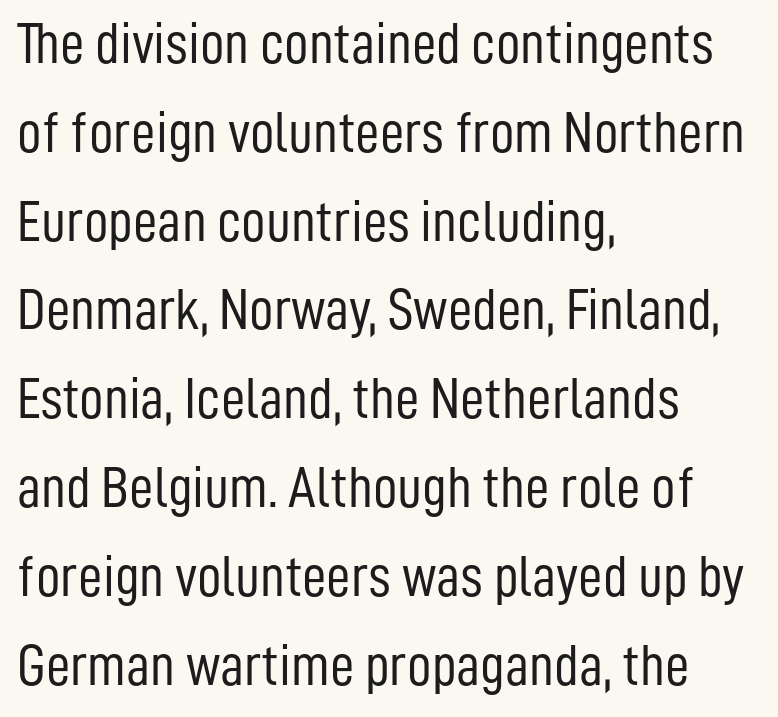
Q: Is the text bold? A: No.
Q: Is the text italic (slanted)? A: No, it is upright.
Q: Is the typeface a serif or a sans-serif typeface? A: Sans-serif.
Q: Is the text underlined? A: No.
Q: How is the paragraph aligned? A: Left-aligned.
Q: Is the spacing between letters normal or unusually wide? A: Normal.
Q: Is the spacing between lines tight, normal or loose? A: Normal.
Q: Width (condensed, normal, or wide)? A: Condensed.
Q: Stroke contrast? A: Low.
Q: x-height? A: Medium.
Q: Monospaced? A: No.
